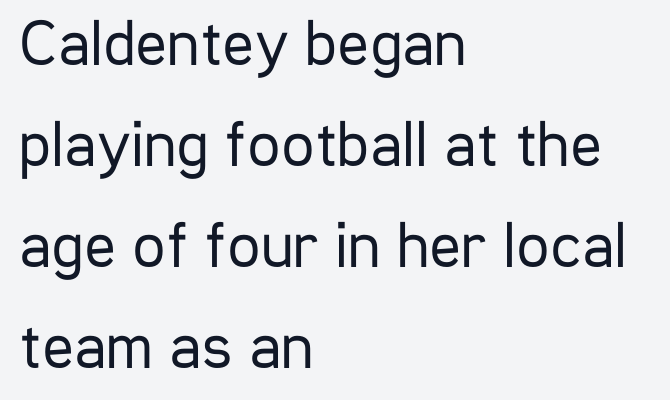
{"serif": "no", "italic": "no", "bold": "no", "weight": "regular", "width": "condensed", "stroke_contrast": "low", "x_height": "medium", "monospaced": "no", "underline": "no", "align": "left", "line_spacing": "normal", "line_spacing_ratio": 1.53, "letter_spacing": "normal", "letter_spacing_em": 0.0, "glyph_px": 66}
